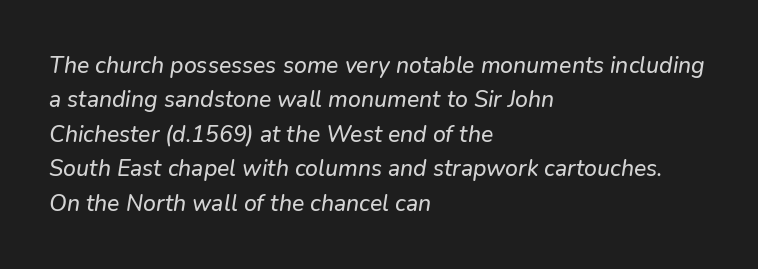
{"italic": "yes", "lean": "right", "slant_degrees": 9, "underline": "no", "align": "left", "line_spacing": "normal", "line_spacing_ratio": 1.5, "letter_spacing": "normal", "letter_spacing_em": 0.0, "glyph_px": 23}
